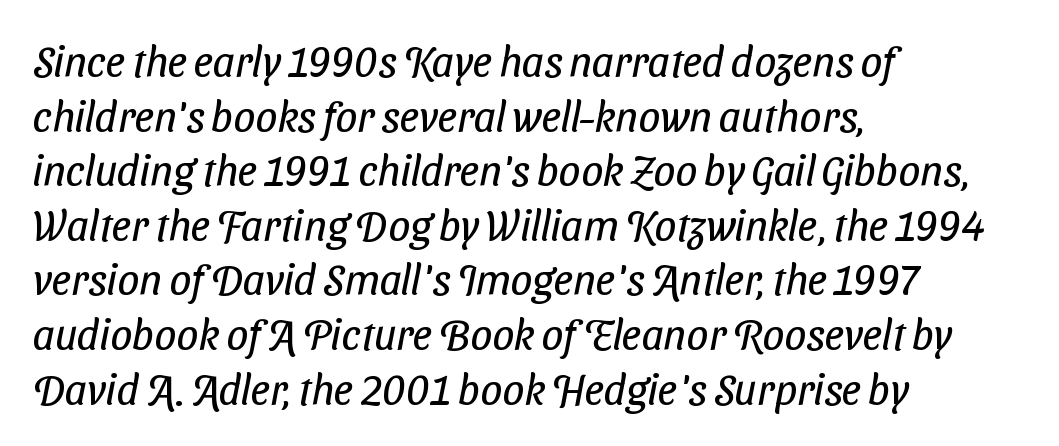
{"serif": "no", "bold": "no", "weight": "regular", "width": "condensed", "stroke_contrast": "low", "x_height": "medium", "monospaced": "no", "underline": "no", "align": "left", "line_spacing": "normal", "line_spacing_ratio": 1.27, "letter_spacing": "normal", "letter_spacing_em": 0.0, "glyph_px": 43}
